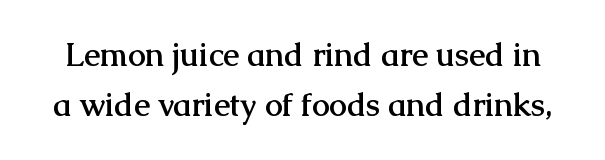
Q: Is the text bold? A: Yes.
Q: Is the text italic (slanted)? A: No, it is upright.
Q: Is the typeface a serif or a sans-serif typeface? A: Serif.
Q: Is the text underlined? A: No.
Q: Is the spacing between letters normal or unusually wide? A: Normal.
Q: Is the spacing between lines tight, normal or loose? A: Normal.
Q: Width (condensed, normal, or wide)? A: Normal.
Q: Stroke contrast? A: Medium.
Q: x-height? A: Medium.
Q: Monospaced? A: No.
